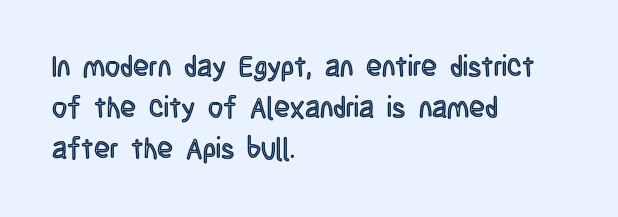
A typesetter would call this proportional, since set widths differ per character. Regarding leading, the lines here are spaced in the standard way. Lines of text with bare space underneath. The rag falls on the right side of this text block. A typesetter would call this zero additional tracking.
